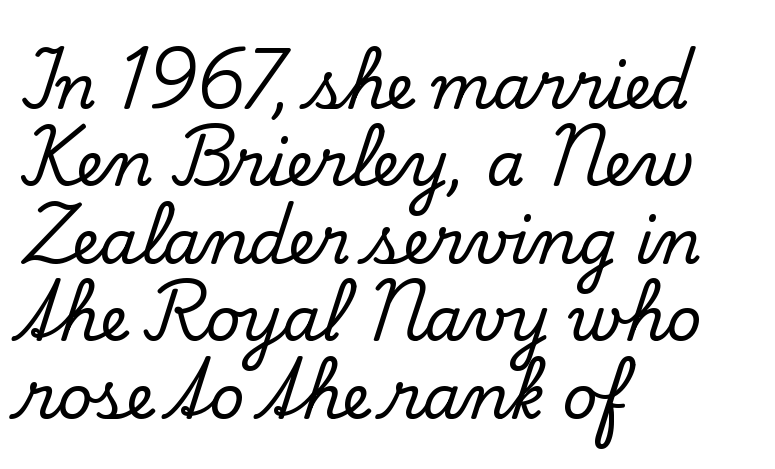
{"serif": "yes", "width": "normal", "stroke_contrast": "low", "x_height": "small", "monospaced": "no", "underline": "no", "align": "left", "line_spacing": "normal", "line_spacing_ratio": 1.27, "letter_spacing": "normal", "letter_spacing_em": 0.0, "glyph_px": 61}
